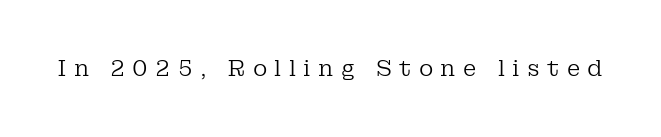
The image shows 22 px text type, upright; set unusually wide letter spacing (+0.34 em), not underlined.
